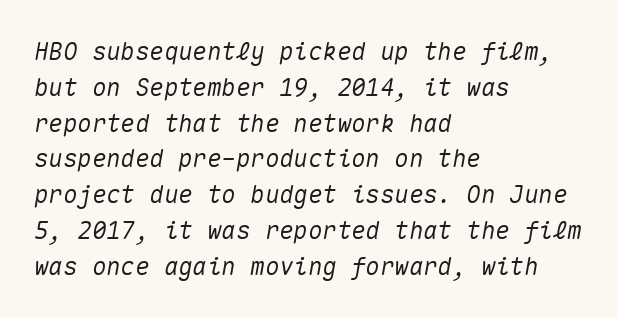
The image shows 24 px text type, italic (leaning right); set left-aligned, normal line spacing (1.49x), normal letter spacing, not underlined.
